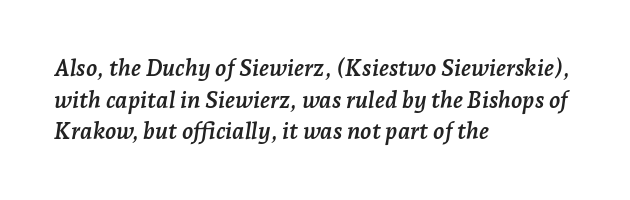
Q: Is the text bold? A: Yes.
Q: Is the text italic (slanted)? A: Yes, it leans right by about 7 degrees.
Q: Is the text underlined? A: No.
Q: How is the paragraph aligned? A: Left-aligned.
Q: Is the spacing between letters normal or unusually wide? A: Normal.
Q: Is the spacing between lines tight, normal or loose? A: Normal.
